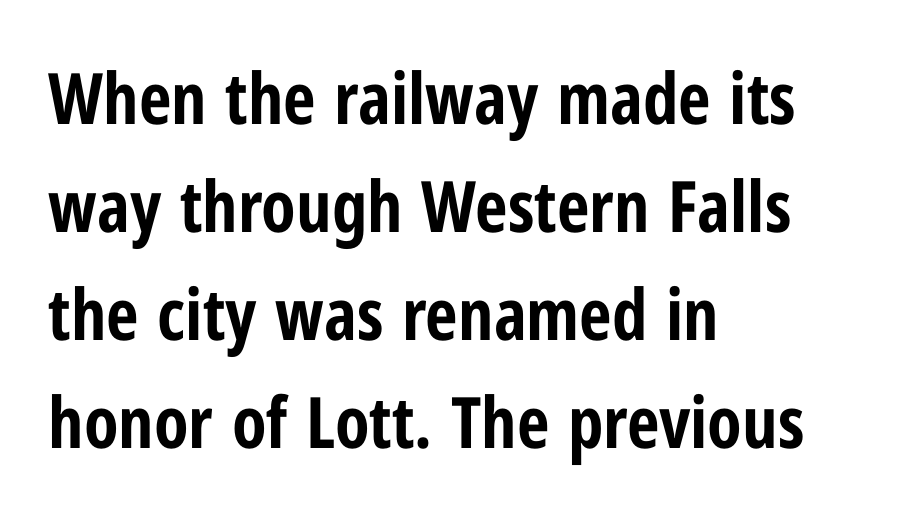
Nothing unusual about the tracking: characters are spaced as the font intends. The axis of the letterforms is exactly vertical. The area under the type is left untouched. To sum up the face: it is a sans, with no serifs. What's the leading like? Ordinary, nothing unusual.
